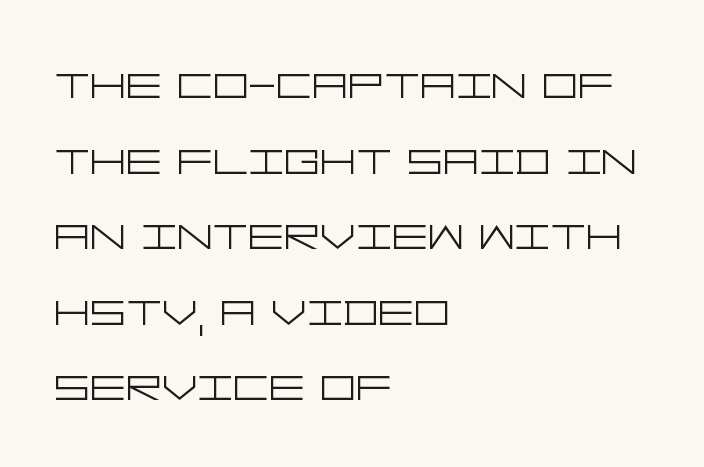
Q: Is the text bold? A: No.
Q: Is the text italic (slanted)? A: No, it is upright.
Q: Is the typeface a serif or a sans-serif typeface? A: Sans-serif.
Q: Is the text underlined? A: No.
Q: How is the paragraph aligned? A: Left-aligned.
Q: Is the spacing between letters normal or unusually wide? A: Normal.
Q: Is the spacing between lines tight, normal or loose? A: Normal.
Q: Width (condensed, normal, or wide)? A: Wide.
Q: Stroke contrast? A: Low.
Q: x-height? A: Large.
